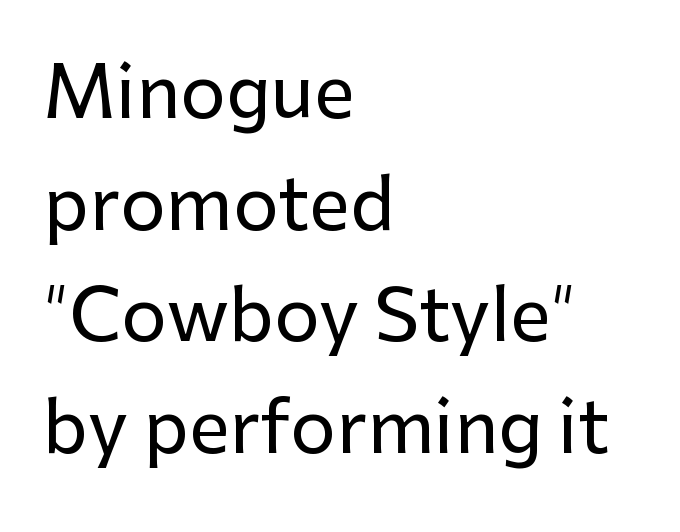
Note the varied advance widths — an 'i' is clearly narrower than an 'm'. You can tell it's not italic because the verticals are truly vertical. Rule under the text: the space is simply empty. All the whitespace from short lines collects on the right. Classification — sans serif. One glance says typical: line gaps are just what's usual.
